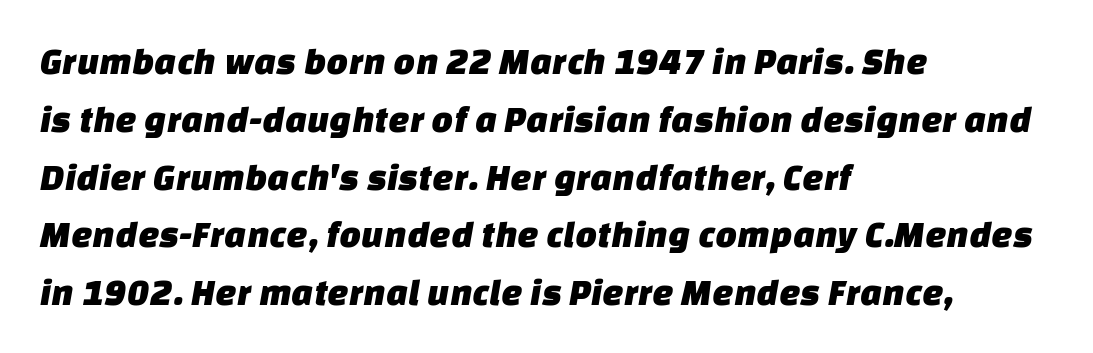
The image shows 38 px sans-serif type; set left-aligned, normal line spacing (1.52x), normal letter spacing, not underlined; low stroke contrast and a large x-height.
